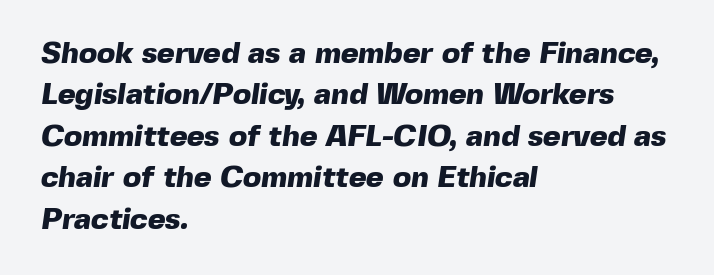
The image shows 30 px heavy sans-serif type; set left-aligned, normal line spacing (1.38x), normal letter spacing, not underlined; a medium x-height.
